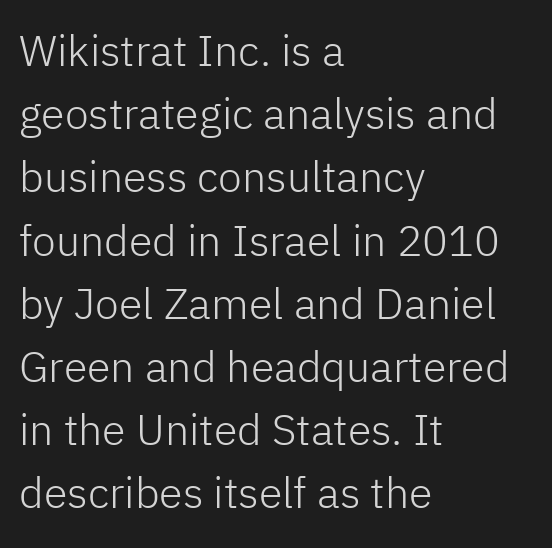
{"serif": "no", "italic": "no", "bold": "no", "weight": "light", "width": "normal", "stroke_contrast": "low", "x_height": "medium", "monospaced": "no", "underline": "no", "align": "left", "line_spacing": "normal", "line_spacing_ratio": 1.47, "letter_spacing": "normal", "letter_spacing_em": 0.0, "glyph_px": 43}
